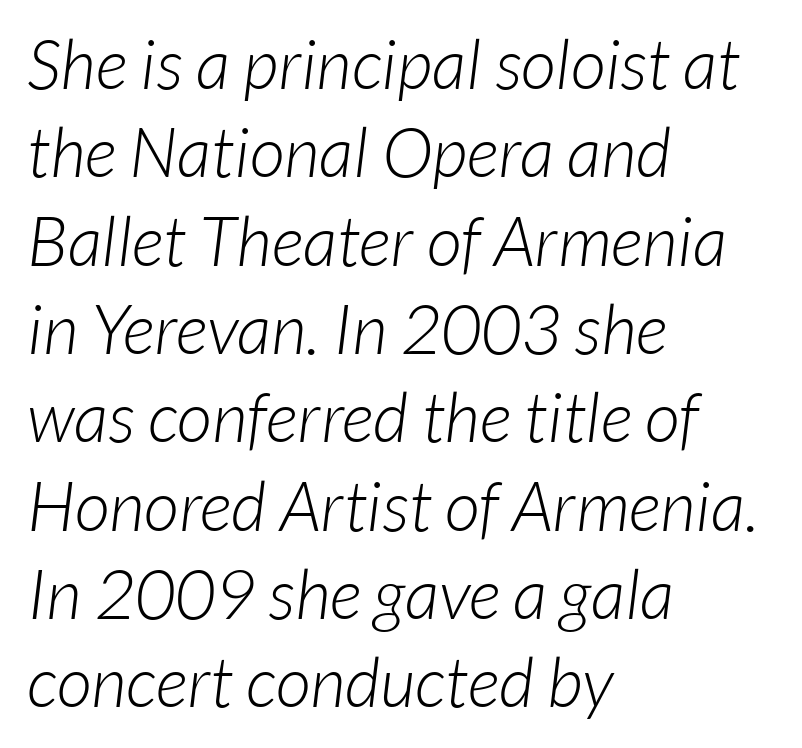
{"serif": "no", "bold": "no", "weight": "light", "width": "normal", "stroke_contrast": "low", "x_height": "medium", "monospaced": "no", "underline": "no", "align": "left", "line_spacing": "normal", "line_spacing_ratio": 1.28, "letter_spacing": "normal", "letter_spacing_em": 0.0, "glyph_px": 69}
